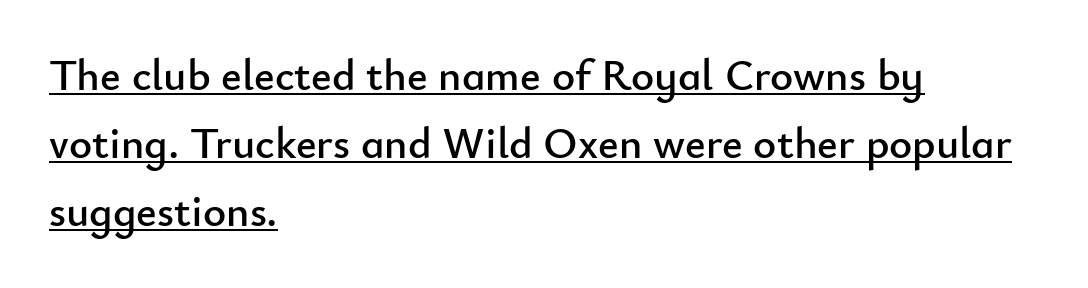
The letters sit at their default tracking, neither squeezed nor spread. This is sans-serif lettering, the kind often seen on screens and signage. Leftover space on each line is placed entirely after the last word. Spacing verdict: proportional, widths tailored to each character. The axis of the letterforms is exactly vertical.
